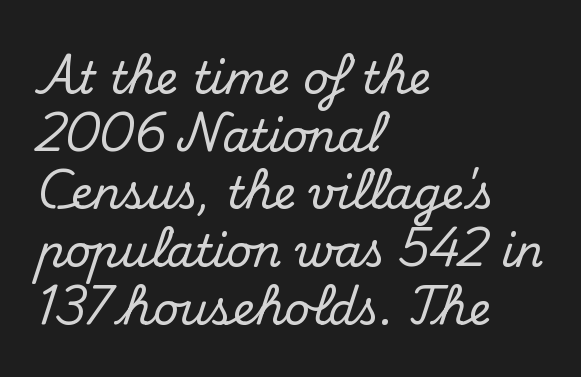
Q: Is the text italic (slanted)? A: Yes.
Q: Is the typeface a serif or a sans-serif typeface? A: Serif.
Q: Is the text underlined? A: No.
Q: How is the paragraph aligned? A: Left-aligned.
Q: Is the spacing between letters normal or unusually wide? A: Normal.
Q: Is the spacing between lines tight, normal or loose? A: Normal.
Q: Width (condensed, normal, or wide)? A: Normal.
Q: Stroke contrast? A: Medium.
Q: x-height? A: Small.
Q: Monospaced? A: No.
